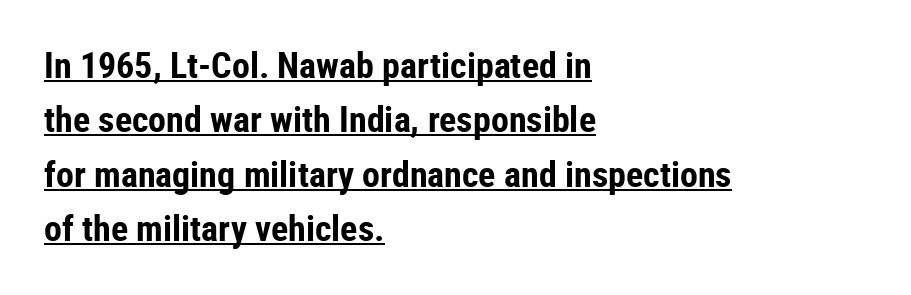
The image shows 36 px bold, condensed sans-serif type, upright; set left-aligned, normal line spacing (1.51x), normal letter spacing, underlined; low stroke contrast and a medium x-height.
